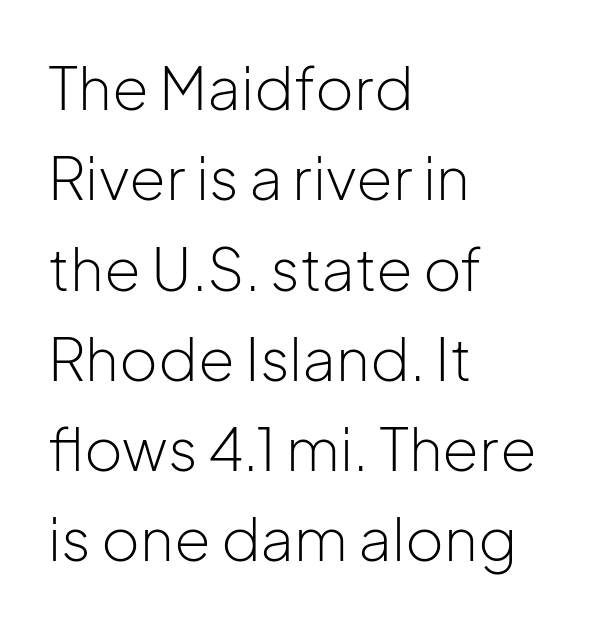
The image shows 59 px light sans-serif type, upright; set left-aligned, normal line spacing (1.53x), normal letter spacing, not underlined; low stroke contrast and a medium x-height.
